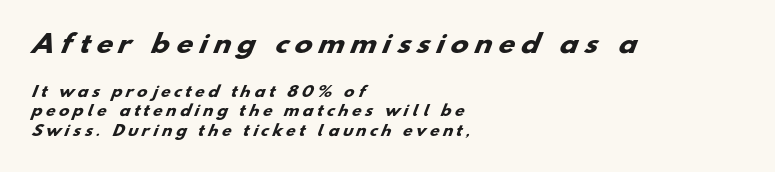
The image shows 24 px bold type; set left-aligned, normal line spacing (1.4x), unusually wide letter spacing (+0.29 em), not underlined; the first (top) block is 1.71x larger.
